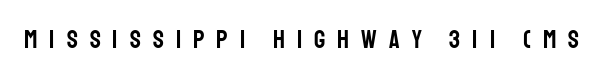
{"italic": "no", "underline": "no", "letter_spacing": "wide", "letter_spacing_em": 0.48, "glyph_px": 25}
